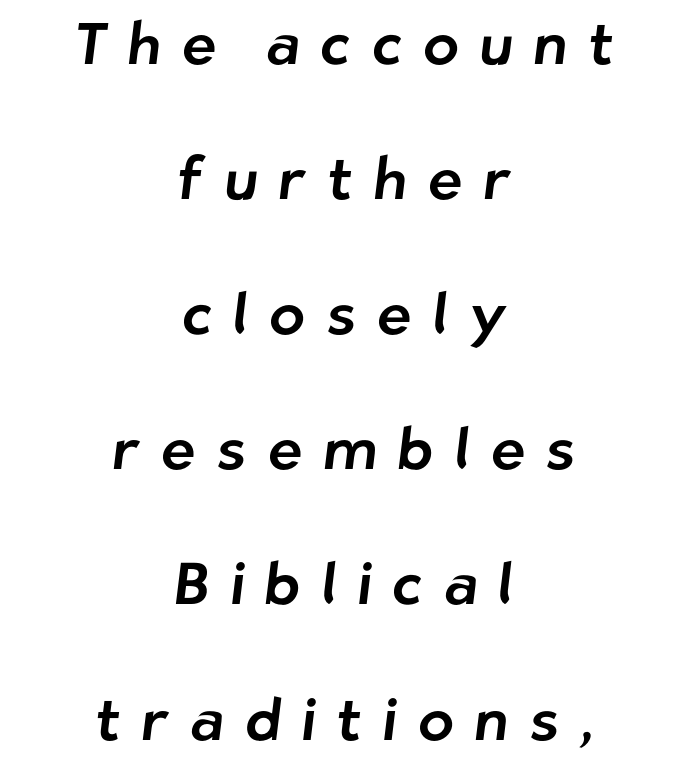
{"serif": "no", "width": "normal", "stroke_contrast": "low", "x_height": "medium", "monospaced": "no", "underline": "no", "align": "center", "line_spacing": "loose", "line_spacing_ratio": 2.29, "letter_spacing": "wide", "letter_spacing_em": 0.35, "glyph_px": 59}
